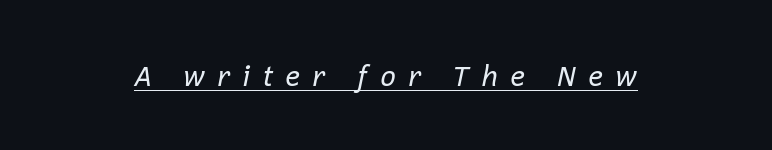
Q: Is the text bold? A: No.
Q: Is the text italic (slanted)? A: Yes, it leans right by about 12 degrees.
Q: Is the text underlined? A: Yes.
Q: Is the spacing between letters normal or unusually wide? A: Unusually wide.
Q: Width (condensed, normal, or wide)? A: Normal.
Q: Stroke contrast? A: Low.
Q: x-height? A: Medium.
Q: Monospaced? A: No.
